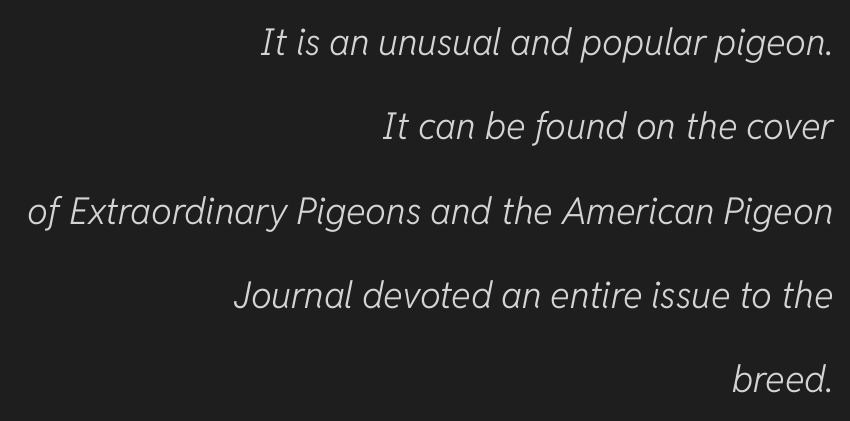
{"italic": "yes", "lean": "right", "slant_degrees": 11, "bold": "no", "weight": "light", "width": "normal", "stroke_contrast": "low", "x_height": "medium", "monospaced": "no", "underline": "no", "align": "right", "line_spacing": "loose", "line_spacing_ratio": 2.28, "letter_spacing": "normal", "letter_spacing_em": 0.0, "glyph_px": 37}
